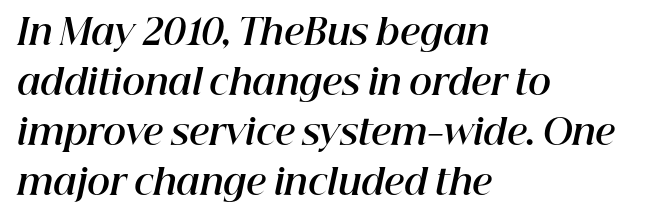
The rows are spaced the way most documents space them. Lines of text with bare space underneath. Observe the ordinary spacing: letters are neighbours, not strangers. Think of a printed novel: that variable character pitch is what you see here. Students, this is bold: see how much ink each stroke carries.
